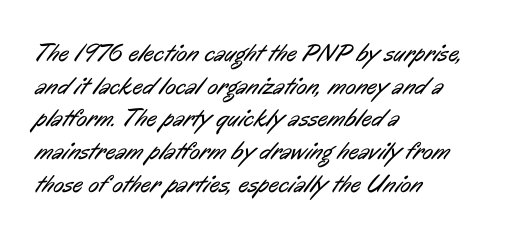
Glyph-to-glyph distance matches everyday printed text. Stroke mass is kept to a normal reading level or below. Does the leading feel generous? No, just average. Descender tails drop into unmarked territory. Casual observation: everything's shoved over to the left.
